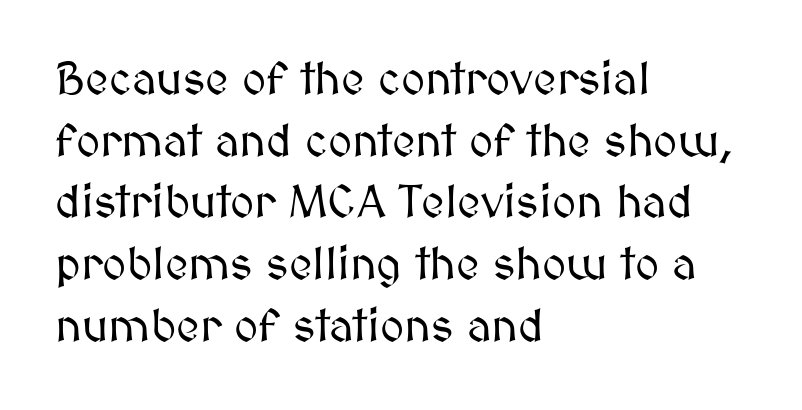
The image shows 46 px text type, upright; set left-aligned, normal line spacing (1.34x), normal letter spacing, not underlined; medium stroke contrast and a medium x-height.
